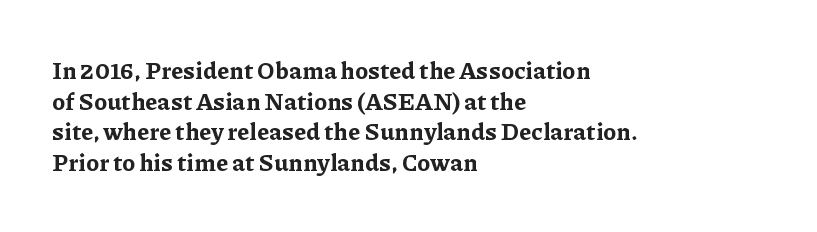
Summary of weight: heavy, a full bold. Tracking value appears to be zero — textbook default spacing. No italicization has been applied; the sample stays upright. The words here are not underlined. A normal amount of white space separates one row of letters from the next.
